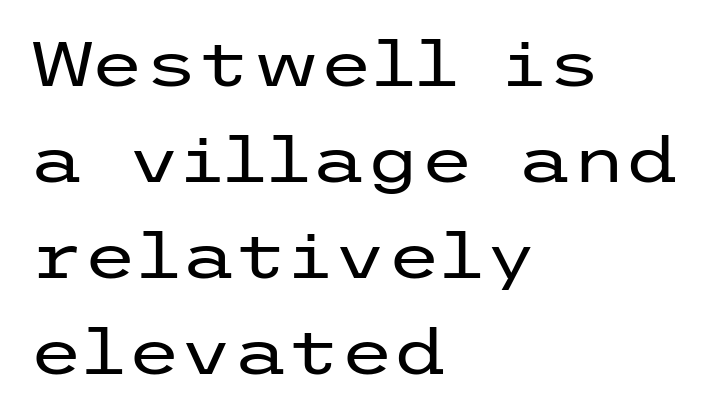
The typesetter chose a ragged-right arrangement here. Glyph-to-glyph distance matches everyday printed text. Italic? Not at all — the glyphs are vertical. Are there feet on the stems? There aren't — it's a sans. The space beneath each line is pristine and unruled.
